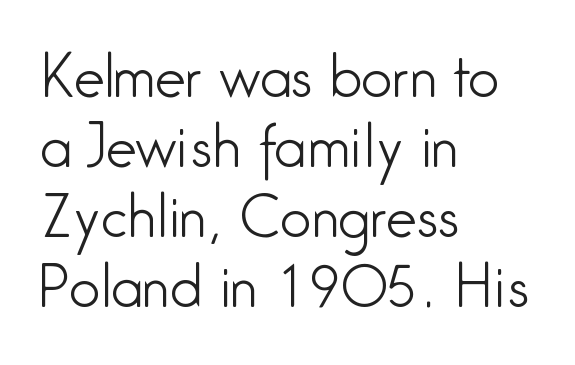
{"serif": "no", "italic": "no", "bold": "no", "weight": "light", "width": "condensed", "stroke_contrast": "low", "x_height": "medium", "monospaced": "no", "underline": "no", "align": "left", "line_spacing": "normal", "line_spacing_ratio": 1.27, "letter_spacing": "normal", "letter_spacing_em": 0.0, "glyph_px": 55}
